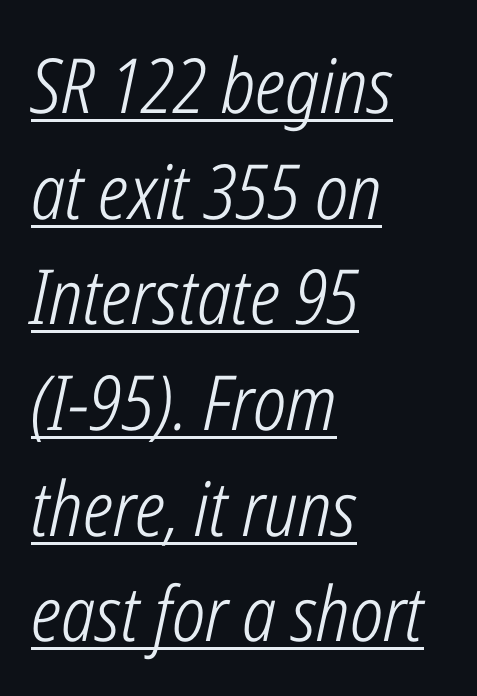
The image shows 76 px light, condensed type, italic (leaning right); set left-aligned, normal line spacing (1.39x), normal letter spacing, underlined; low stroke contrast and a medium x-height.
